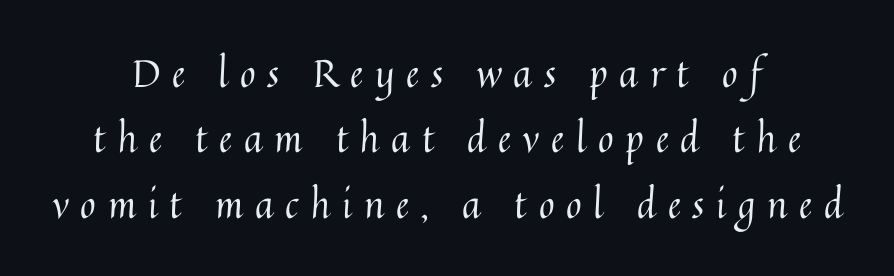
Q: Is the text bold? A: No.
Q: Is the text italic (slanted)? A: Yes.
Q: Is the text underlined? A: No.
Q: How is the paragraph aligned? A: Centered.
Q: Is the spacing between letters normal or unusually wide? A: Unusually wide.
Q: Width (condensed, normal, or wide)? A: Normal.
Q: Stroke contrast? A: Medium.
Q: x-height? A: Medium.
Q: Monospaced? A: No.
